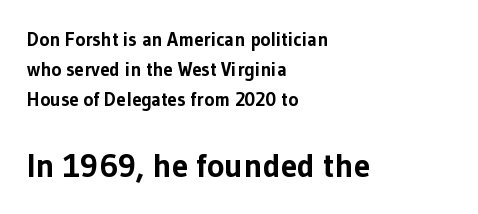
{"serif": "no", "italic": "no", "bold": "yes", "weight": "bold", "width": "normal", "stroke_contrast": "low", "x_height": "medium", "monospaced": "no", "underline": "no", "align": "left", "line_spacing": "normal", "line_spacing_ratio": 1.59, "letter_spacing": "normal", "letter_spacing_em": 0.0, "larger_block": "second", "size_ratio": 1.74, "glyph_px": 33}
